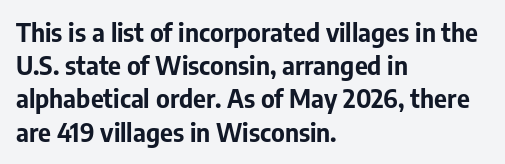
One-word summary of the alignment: left. Compared with an ordinary text face, these strokes are far heavier — a full bold. Interline gaps are of average width in this sample. Letter spacing: default. The baseline area is clear. The letters stand upright; this is a roman face.
